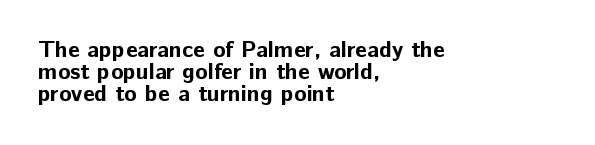
The font is running at its bold setting. Line spacing here is tight. Notice how the passage keeps a crisp vertical edge on the left only. Posture: upright roman.
